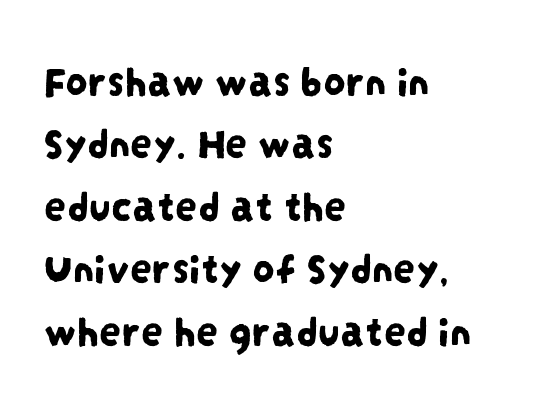
The image shows 44 px condensed sans-serif type; set left-aligned, normal line spacing (1.42x), normal letter spacing, not underlined; low stroke contrast and a large x-height.
